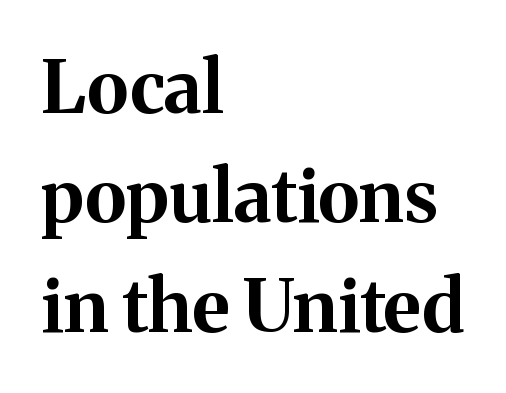
{"serif": "yes", "italic": "no", "bold": "yes", "weight": "bold", "width": "normal", "stroke_contrast": "medium", "x_height": "medium", "monospaced": "no", "underline": "no", "align": "left", "line_spacing": "normal", "line_spacing_ratio": 1.5, "letter_spacing": "normal", "letter_spacing_em": 0.0, "glyph_px": 73}
